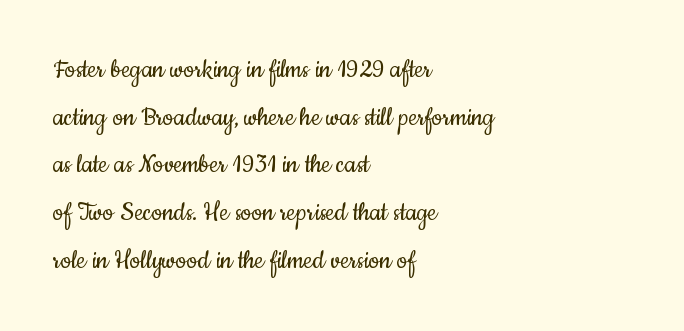
Lines of text with bare space underneath. No chunkiness to these letters — they're not bold. The letters sit at their default tracking, neither squeezed nor spread. The font family rendered here belongs to the sans-serif group.
